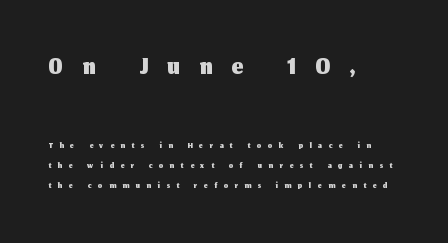
Q: Is the text italic (slanted)? A: No, it is upright.
Q: Is the typeface a serif or a sans-serif typeface? A: Sans-serif.
Q: Is the text underlined? A: No.
Q: How is the paragraph aligned? A: Left-aligned.
Q: Is the spacing between letters normal or unusually wide? A: Unusually wide.
Q: Is the spacing between lines tight, normal or loose? A: Normal.
Q: Which block of text is set in a larger size, the first (top) or the second (bottom)? A: The first (top) one.
Q: Width (condensed, normal, or wide)? A: Normal.
Q: Stroke contrast? A: Medium.
Q: x-height? A: Medium.
Q: Monospaced? A: No.
